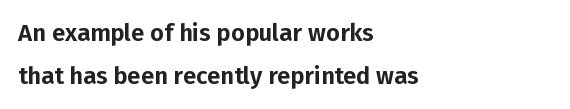
Q: Is the text italic (slanted)? A: No, it is upright.
Q: Is the text underlined? A: No.
Q: How is the paragraph aligned? A: Left-aligned.
Q: Is the spacing between letters normal or unusually wide? A: Normal.
